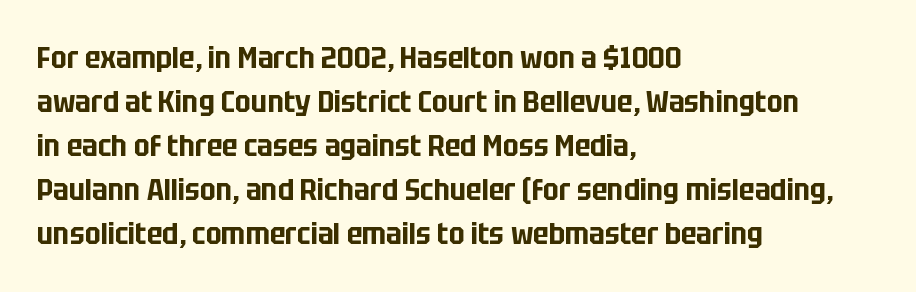
This rendering features lettering with no underline. No extra tracking has been applied to these lines. A roman cut, with each character standing at attention. These lines are rendered in a variable-pitch font. Casual observation: everything's shoved over to the left.
